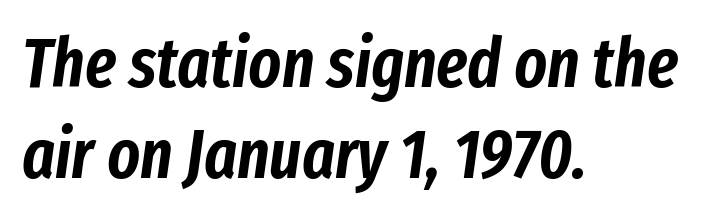
{"italic": "yes", "lean": "right", "slant_degrees": 8, "width": "condensed", "stroke_contrast": "low", "x_height": "medium", "monospaced": "no", "underline": "no", "align": "left", "line_spacing": "normal", "line_spacing_ratio": 1.32, "letter_spacing": "normal", "letter_spacing_em": 0.0, "glyph_px": 69}
